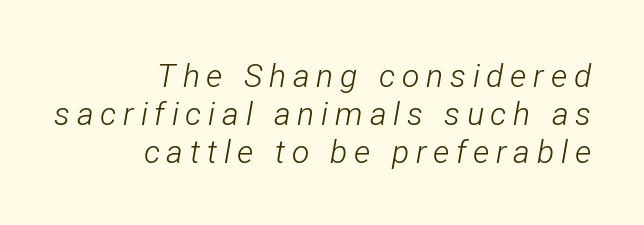
Q: Is the text bold? A: No.
Q: Is the text italic (slanted)? A: Yes, it leans right by about 12 degrees.
Q: Is the text underlined? A: No.
Q: How is the paragraph aligned? A: Right-aligned.
Q: Is the spacing between letters normal or unusually wide? A: Unusually wide.
Q: Width (condensed, normal, or wide)? A: Condensed.
Q: Stroke contrast? A: Low.
Q: x-height? A: Medium.
Q: Monospaced? A: No.
